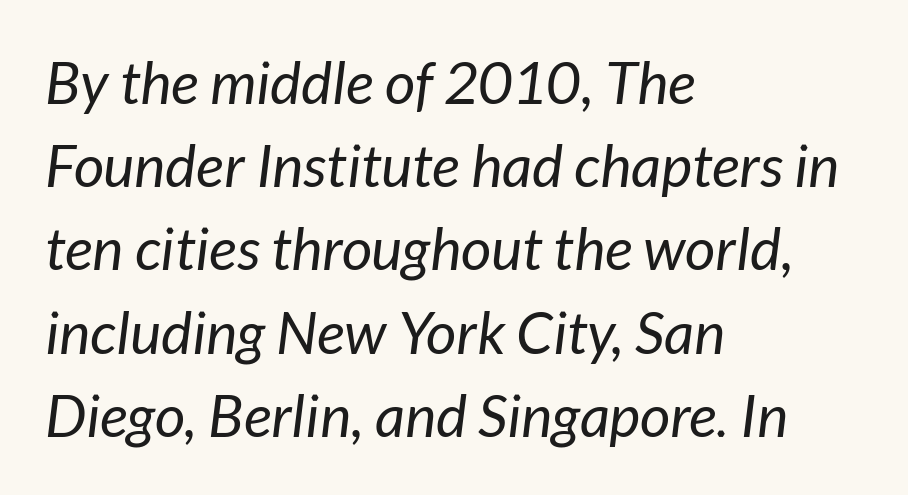
{"italic": "yes", "lean": "right", "slant_degrees": 7, "bold": "no", "weight": "regular", "width": "normal", "stroke_contrast": "low", "x_height": "medium", "monospaced": "no", "underline": "no", "align": "left", "line_spacing": "normal", "line_spacing_ratio": 1.41, "letter_spacing": "normal", "letter_spacing_em": 0.0, "glyph_px": 59}
